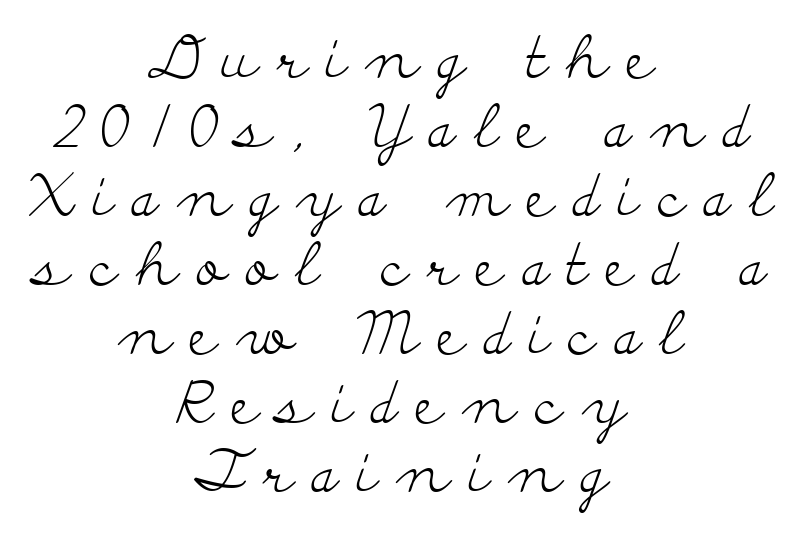
The image shows 59 px light, wide serif type; set centered, line spacing 1.17x, unusually wide letter spacing (+0.32 em), not underlined; low stroke contrast and a small x-height.
